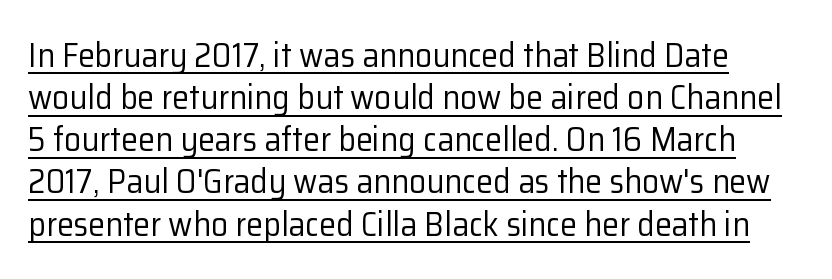
The image shows 34 px regular-weight sans-serif type, upright; set line spacing 1.24x, normal letter spacing, underlined; low stroke contrast and a medium x-height.
